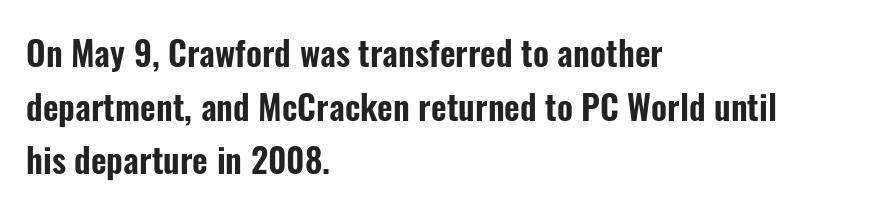
The image shows 34 px condensed sans-serif type, upright; set left-aligned, normal line spacing (1.58x), normal letter spacing, not underlined; low stroke contrast and a medium x-height.
